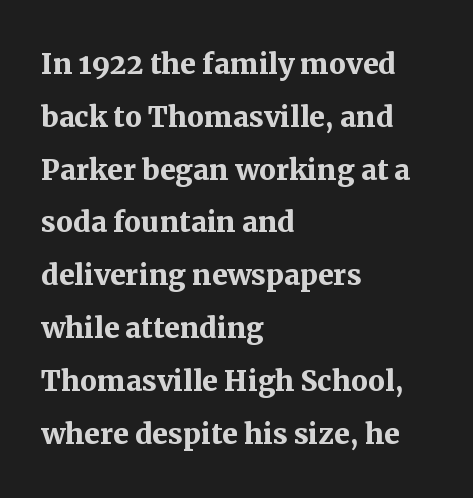
Q: Is the text bold? A: Yes.
Q: Is the text italic (slanted)? A: No, it is upright.
Q: Is the typeface a serif or a sans-serif typeface? A: Serif.
Q: Is the text underlined? A: No.
Q: How is the paragraph aligned? A: Left-aligned.
Q: Is the spacing between letters normal or unusually wide? A: Normal.
Q: Is the spacing between lines tight, normal or loose? A: Normal.
Q: Width (condensed, normal, or wide)? A: Normal.
Q: Stroke contrast? A: Medium.
Q: x-height? A: Medium.
Q: Monospaced? A: No.
